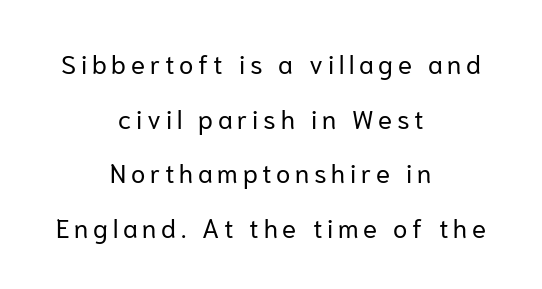
The image shows 26 px text type, upright; set centered, loose line spacing (2.1x), not underlined.
